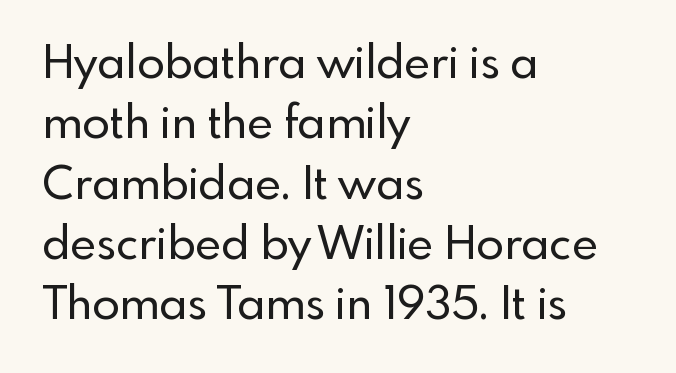
Q: Is the text italic (slanted)? A: No, it is upright.
Q: Is the typeface a serif or a sans-serif typeface? A: Sans-serif.
Q: Is the text underlined? A: No.
Q: How is the paragraph aligned? A: Left-aligned.
Q: Is the spacing between letters normal or unusually wide? A: Normal.
Q: Is the spacing between lines tight, normal or loose? A: Normal.
Q: Width (condensed, normal, or wide)? A: Normal.
Q: x-height? A: Small.
Q: Monospaced? A: No.
